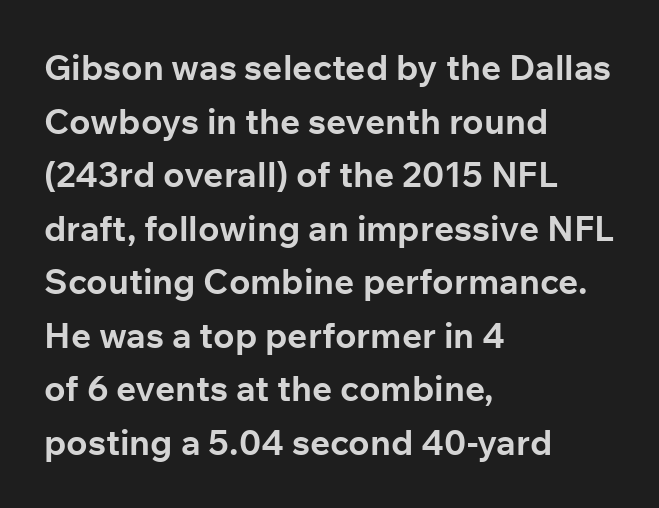
Each new line begins a customary step beneath the previous one. Ordinary non-slanted type is in use. Heavy, bold letterforms. Short and long lines alike share a common starting point at left. Descenders are the only things crossing below the line.
